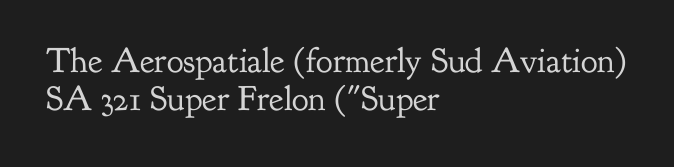
{"serif": "yes", "italic": "no", "bold": "no", "weight": "regular", "width": "normal", "stroke_contrast": "low", "x_height": "small", "monospaced": "no", "underline": "no", "align": "left", "line_spacing": "tight", "line_spacing_ratio": 1.1, "letter_spacing": "normal", "letter_spacing_em": 0.0, "glyph_px": 35}
